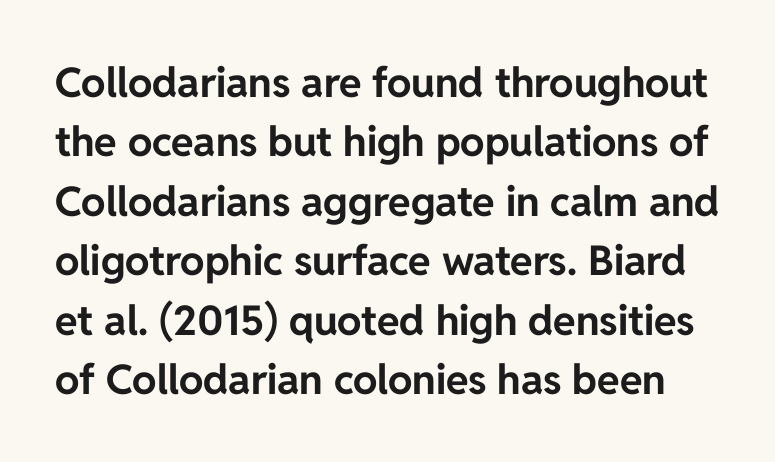
Q: Is the text bold? A: Yes.
Q: Is the text italic (slanted)? A: No, it is upright.
Q: Is the typeface a serif or a sans-serif typeface? A: Sans-serif.
Q: Is the text underlined? A: No.
Q: Is the spacing between letters normal or unusually wide? A: Normal.
Q: Is the spacing between lines tight, normal or loose? A: Normal.
Q: Width (condensed, normal, or wide)? A: Normal.
Q: Stroke contrast? A: Low.
Q: x-height? A: Medium.
Q: Monospaced? A: No.
